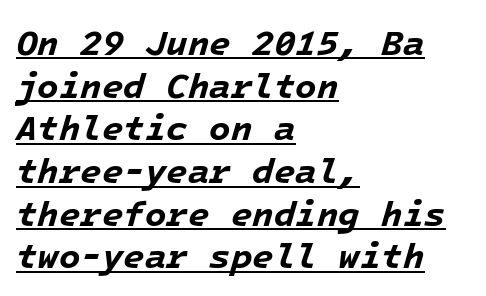
The image shows 35 px bold type, italic (leaning right), monospaced; set left-aligned, line spacing 1.22x, normal letter spacing, underlined; low stroke contrast and a medium x-height.
